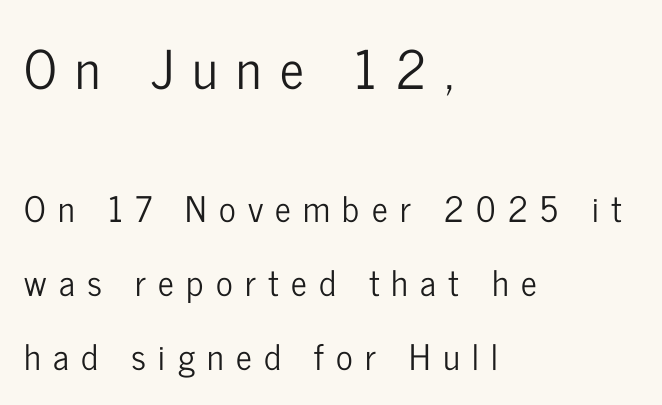
{"serif": "no", "italic": "no", "width": "condensed", "stroke_contrast": "low", "x_height": "medium", "monospaced": "no", "underline": "no", "align": "left", "line_spacing": "loose", "line_spacing_ratio": 2.12, "letter_spacing": "wide", "letter_spacing_em": 0.35, "larger_block": "first", "size_ratio": 1.51, "glyph_px": 53}
